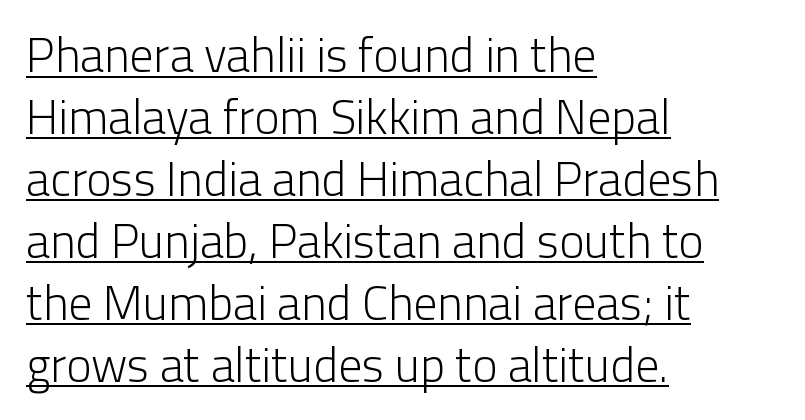
{"serif": "no", "italic": "no", "bold": "no", "weight": "light", "width": "normal", "stroke_contrast": "low", "x_height": "medium", "monospaced": "no", "underline": "yes", "align": "left", "line_spacing": "normal", "line_spacing_ratio": 1.29, "letter_spacing": "normal", "letter_spacing_em": 0.0, "glyph_px": 48}
